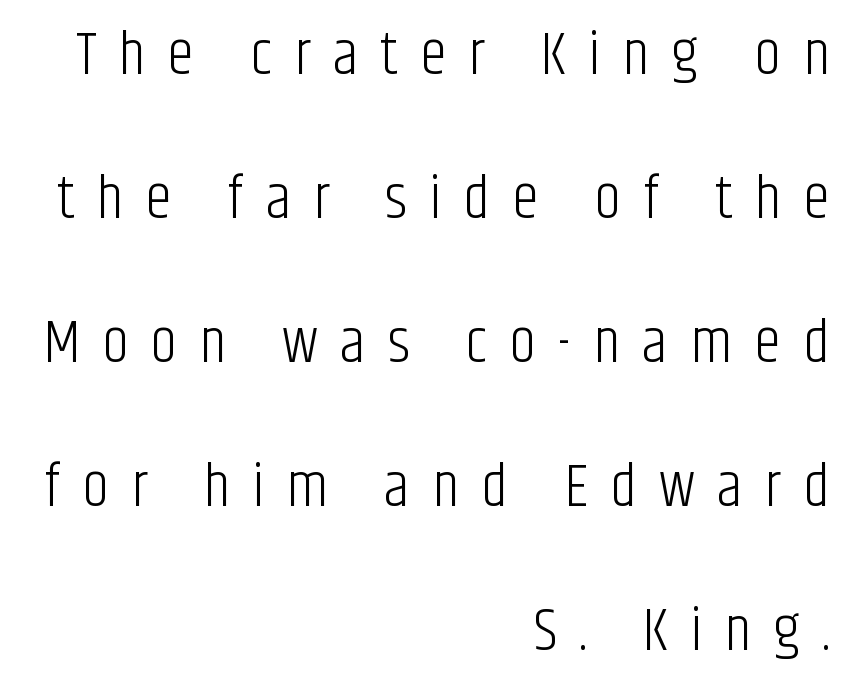
The image shows 61 px light, condensed sans-serif type, upright; set right-aligned, loose line spacing (2.36x), unusually wide letter spacing (+0.36 em), not underlined; low stroke contrast and a large x-height.
